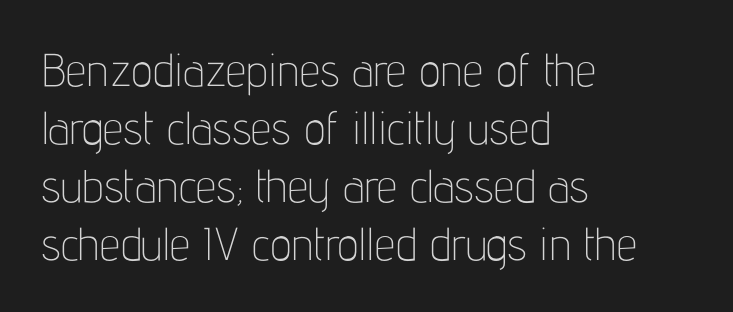
Q: Is the text bold? A: No.
Q: Is the text italic (slanted)? A: No, it is upright.
Q: Is the typeface a serif or a sans-serif typeface? A: Sans-serif.
Q: Is the text underlined? A: No.
Q: How is the paragraph aligned? A: Left-aligned.
Q: Is the spacing between letters normal or unusually wide? A: Normal.
Q: Is the spacing between lines tight, normal or loose? A: Normal.
Q: Width (condensed, normal, or wide)? A: Condensed.
Q: Stroke contrast? A: Low.
Q: x-height? A: Medium.
Q: Monospaced? A: No.
